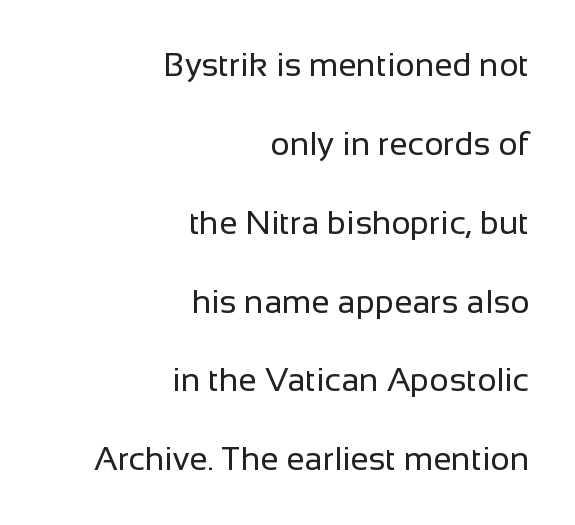
{"serif": "no", "italic": "no", "bold": "no", "weight": "regular", "width": "normal", "stroke_contrast": "low", "x_height": "medium", "monospaced": "no", "underline": "no", "align": "right", "line_spacing": "loose", "line_spacing_ratio": 2.39, "letter_spacing": "normal", "letter_spacing_em": 0.0, "glyph_px": 33}
